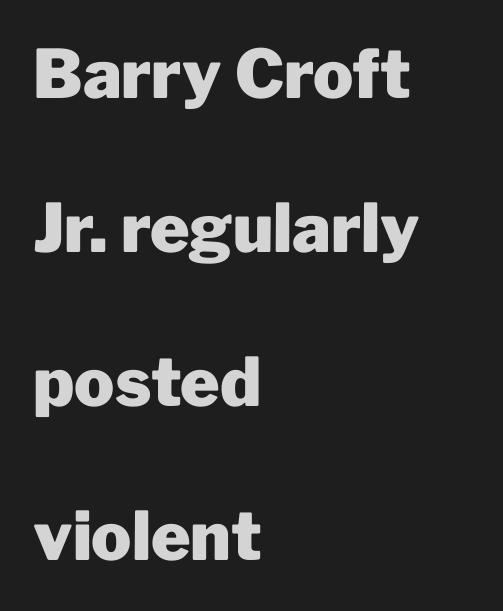
{"serif": "no", "italic": "no", "bold": "yes", "weight": "heavy", "width": "normal", "stroke_contrast": "low", "x_height": "medium", "monospaced": "no", "underline": "no", "align": "left", "line_spacing": "loose", "line_spacing_ratio": 2.3, "letter_spacing": "normal", "letter_spacing_em": 0.0, "glyph_px": 67}
